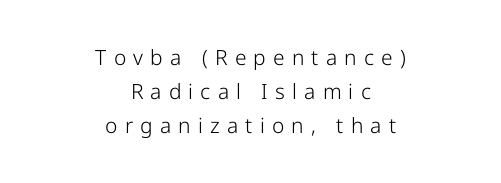
Q: Is the text bold? A: No.
Q: Is the text italic (slanted)? A: No, it is upright.
Q: Is the text underlined? A: No.
Q: How is the paragraph aligned? A: Centered.
Q: Is the spacing between letters normal or unusually wide? A: Unusually wide.
Q: Is the spacing between lines tight, normal or loose? A: Normal.
